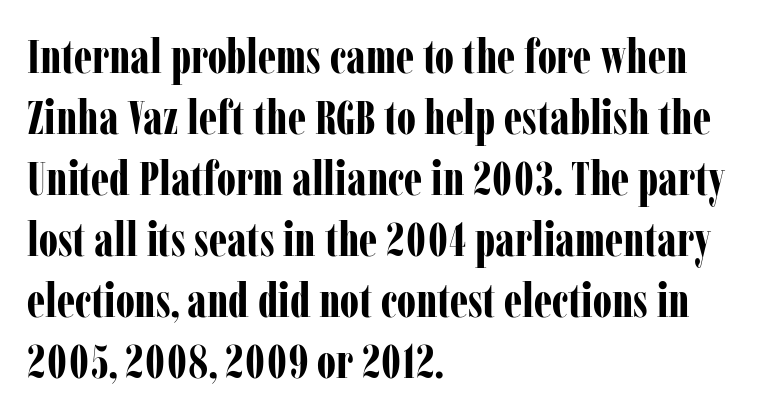
Q: Is the text bold? A: Yes.
Q: Is the text italic (slanted)? A: No, it is upright.
Q: Is the typeface a serif or a sans-serif typeface? A: Serif.
Q: Is the text underlined? A: No.
Q: How is the paragraph aligned? A: Left-aligned.
Q: Is the spacing between letters normal or unusually wide? A: Normal.
Q: Is the spacing between lines tight, normal or loose? A: Normal.
Q: Width (condensed, normal, or wide)? A: Condensed.
Q: Stroke contrast? A: Low.
Q: x-height? A: Medium.
Q: Monospaced? A: No.
